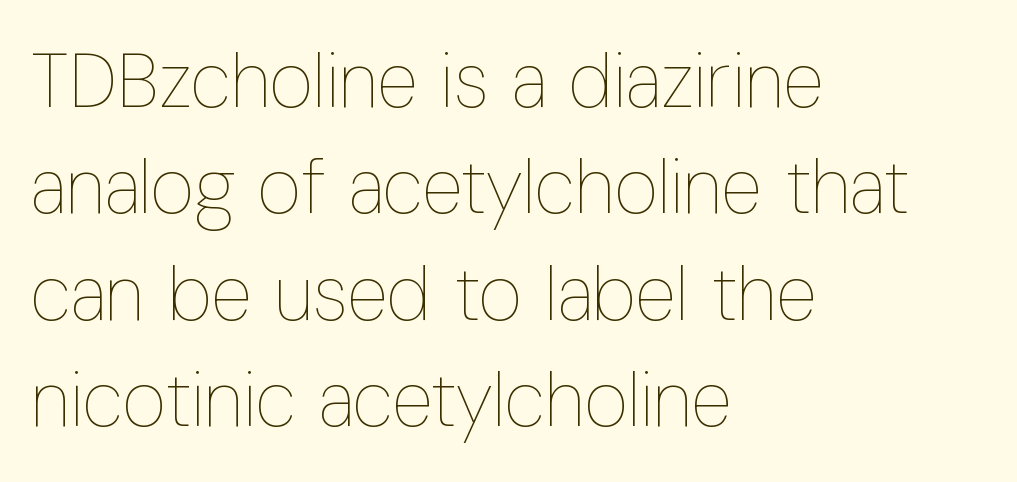
Q: Is the text bold? A: No.
Q: Is the text italic (slanted)? A: No, it is upright.
Q: Is the text underlined? A: No.
Q: How is the paragraph aligned? A: Left-aligned.
Q: Is the spacing between letters normal or unusually wide? A: Normal.
Q: Is the spacing between lines tight, normal or loose? A: Normal.
Q: Width (condensed, normal, or wide)? A: Condensed.
Q: Stroke contrast? A: Low.
Q: x-height? A: Medium.
Q: Monospaced? A: No.
